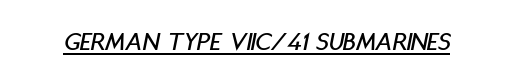
{"italic": "yes", "lean": "right", "slant_degrees": 11, "underline": "yes", "letter_spacing": "normal", "letter_spacing_em": 0.0, "glyph_px": 27}
